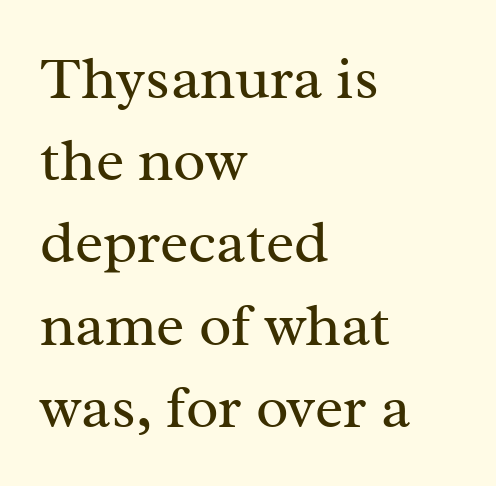
The image shows 60 px regular-weight serif type, upright; set left-aligned, normal line spacing (1.37x), normal letter spacing, not underlined; medium stroke contrast and a medium x-height.
